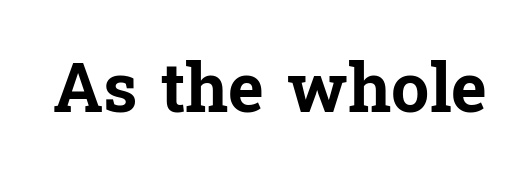
This rendering employs a face with finishing strokes, i.e., a serif. Characters follow at the spacing the type designer built in. The letters advance in unequal steps, a hallmark of proportional type. Bold? Absolutely — the strokes are thick and heavy. A clean baseline with only descenders dipping below it. These lines were composed using upright roman letters.
